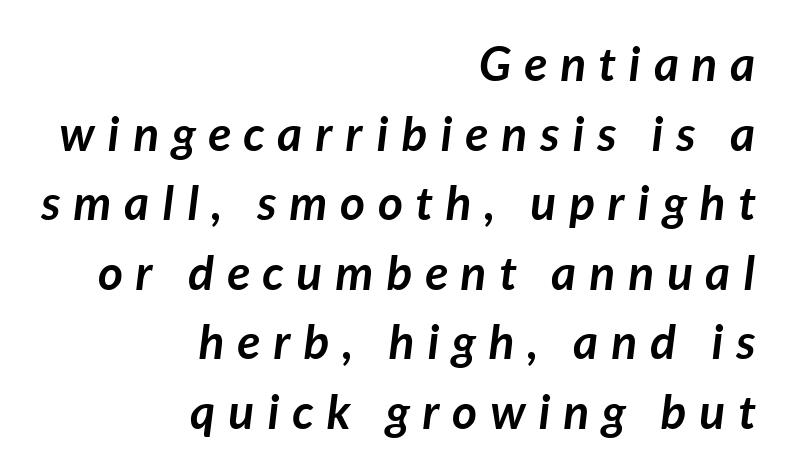
The image shows 48 px semibold type, italic (leaning right); set right-aligned, normal line spacing (1.45x), unusually wide letter spacing (+0.27 em), not underlined; low stroke contrast and a medium x-height.
